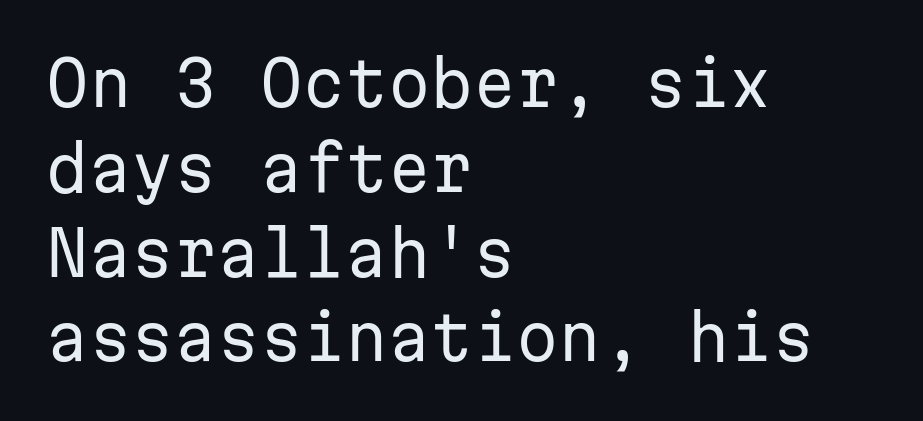
Q: Is the text bold? A: No.
Q: Is the text italic (slanted)? A: No, it is upright.
Q: Is the typeface a serif or a sans-serif typeface? A: Sans-serif.
Q: Is the text underlined? A: No.
Q: How is the paragraph aligned? A: Left-aligned.
Q: Is the spacing between letters normal or unusually wide? A: Normal.
Q: Is the spacing between lines tight, normal or loose? A: Normal.
Q: Width (condensed, normal, or wide)? A: Normal.
Q: Stroke contrast? A: Low.
Q: x-height? A: Medium.
Q: Monospaced? A: Yes.
